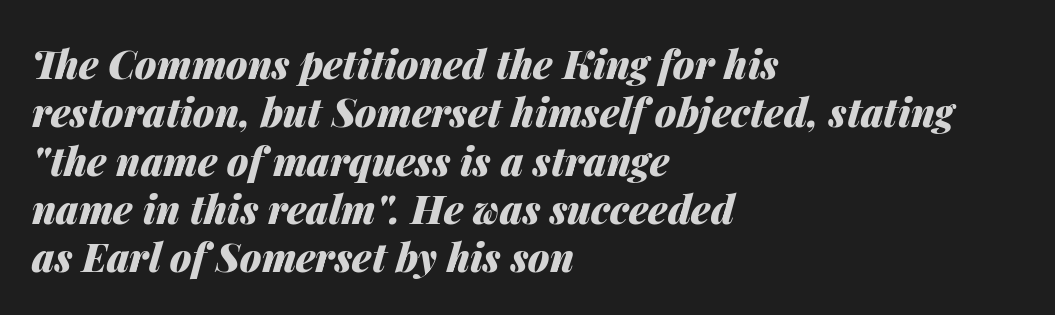
The image shows 39 px heavy type, italic (leaning right); set left-aligned, line spacing 1.24x, normal letter spacing, not underlined; medium stroke contrast and a medium x-height.
